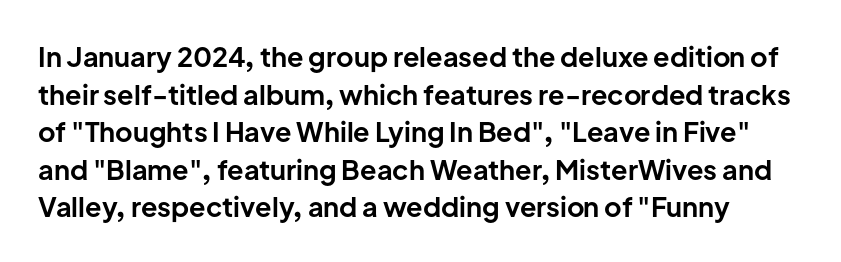
The image shows 27 px bold type, upright; set normal line spacing (1.39x), normal letter spacing, not underlined.
